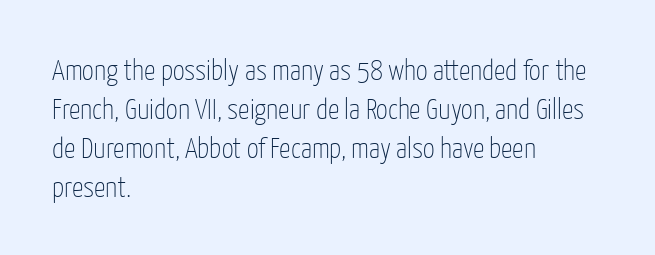
The face used here is rendered with its standard letterfit. Weight class: somewhere from thin through regular. Honestly, the row spacing looks completely unremarkable. In CSS terms this would be text-align: left.
